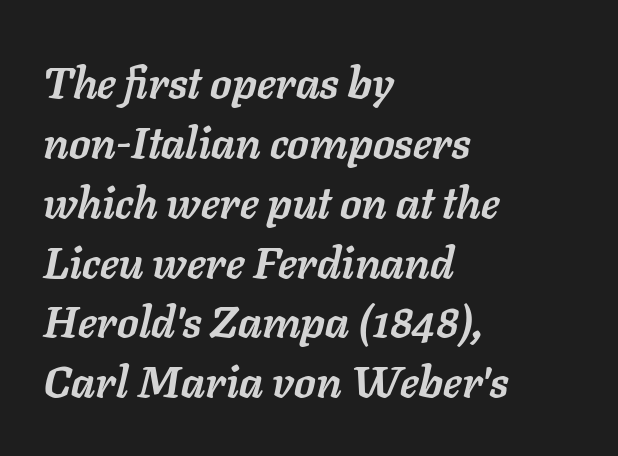
Each row of text sits above clean, open space. Each letter keeps its own natural width here, so spacing adapts to shape. The leading is moderate, giving the passage an even texture. The rendering applies a slant to the glyphs. Nothing unusual about the tracking: characters are spaced as the font intends. The rendering uses a bold face; every stroke is thick and dark.
